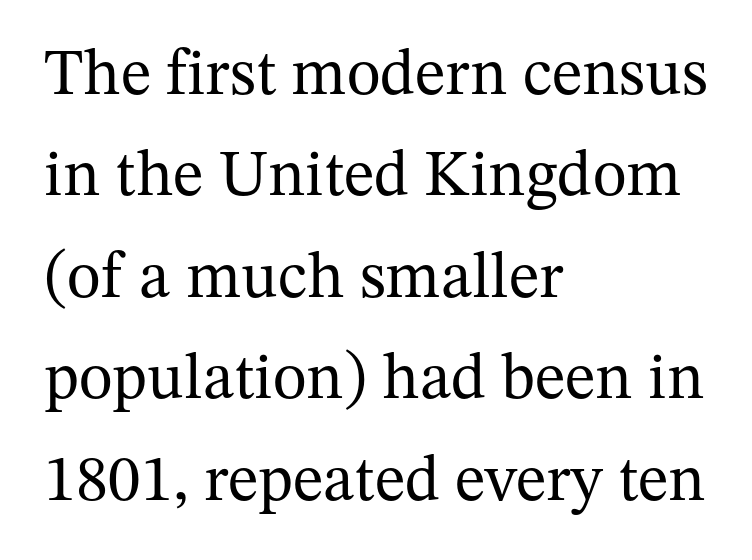
Q: Is the text bold? A: No.
Q: Is the text italic (slanted)? A: No, it is upright.
Q: Is the typeface a serif or a sans-serif typeface? A: Serif.
Q: Is the text underlined? A: No.
Q: How is the paragraph aligned? A: Left-aligned.
Q: Is the spacing between letters normal or unusually wide? A: Normal.
Q: Is the spacing between lines tight, normal or loose? A: Normal.
Q: Width (condensed, normal, or wide)? A: Normal.
Q: Stroke contrast? A: Medium.
Q: x-height? A: Medium.
Q: Monospaced? A: No.
